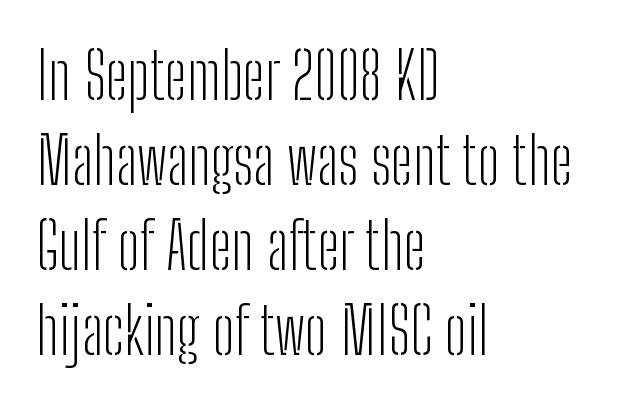
Q: Is the text bold? A: No.
Q: Is the text italic (slanted)? A: No, it is upright.
Q: Is the typeface a serif or a sans-serif typeface? A: Sans-serif.
Q: Is the text underlined? A: No.
Q: How is the paragraph aligned? A: Left-aligned.
Q: Is the spacing between letters normal or unusually wide? A: Normal.
Q: Is the spacing between lines tight, normal or loose? A: Normal.
Q: Width (condensed, normal, or wide)? A: Condensed.
Q: Stroke contrast? A: Low.
Q: x-height? A: Medium.
Q: Monospaced? A: No.
